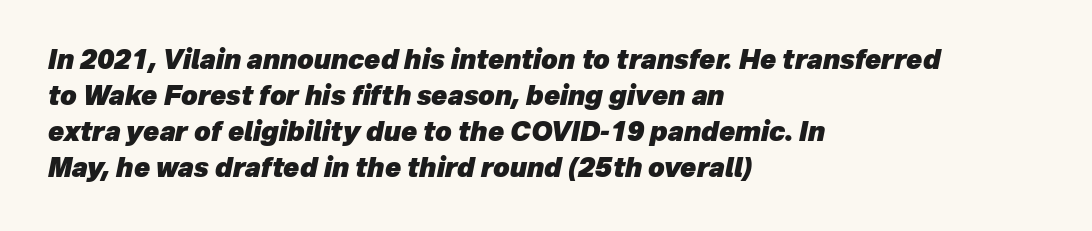
Q: Is the text bold? A: Yes.
Q: Is the text italic (slanted)? A: Yes, it leans right by about 12 degrees.
Q: Is the text underlined? A: No.
Q: How is the paragraph aligned? A: Left-aligned.
Q: Is the spacing between letters normal or unusually wide? A: Normal.
Q: Is the spacing between lines tight, normal or loose? A: Normal.
